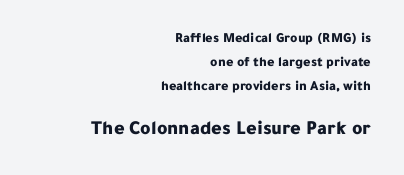
{"italic": "no", "bold": "yes", "underline": "no", "align": "right", "line_spacing_ratio": 1.71, "letter_spacing": "normal", "letter_spacing_em": 0.0, "larger_block": "second", "size_ratio": 1.43, "glyph_px": 20}
